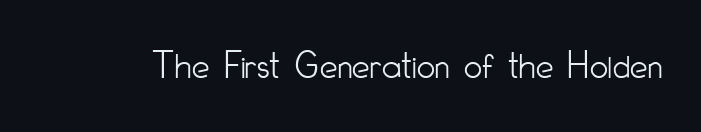
Q: Is the text bold? A: No.
Q: Is the text italic (slanted)? A: No, it is upright.
Q: Is the typeface a serif or a sans-serif typeface? A: Sans-serif.
Q: Is the text underlined? A: No.
Q: Is the spacing between letters normal or unusually wide? A: Normal.
Q: Width (condensed, normal, or wide)? A: Condensed.
Q: Stroke contrast? A: Low.
Q: x-height? A: Small.
Q: Monospaced? A: No.
